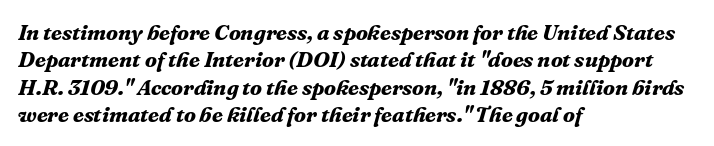
Letters rest on an invisible, unmarked baseline. Weight check: bold — yes, fully. Every row of glyphs begins at an identical x-position on the left. In terms of posture, this sample is oblique. Honestly, the letter spacing is just normal — you wouldn't notice it.
